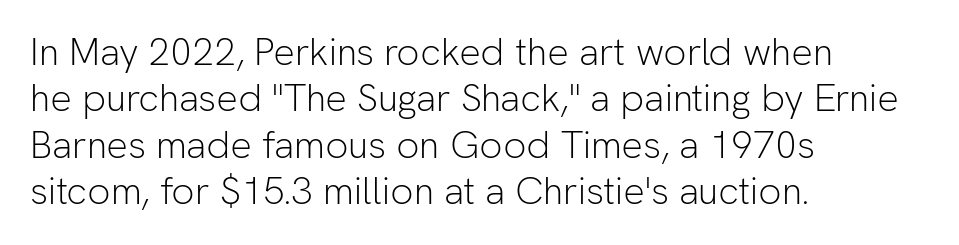
Q: Is the text bold? A: No.
Q: Is the text italic (slanted)? A: No, it is upright.
Q: Is the typeface a serif or a sans-serif typeface? A: Sans-serif.
Q: Is the text underlined? A: No.
Q: How is the paragraph aligned? A: Left-aligned.
Q: Is the spacing between letters normal or unusually wide? A: Normal.
Q: Width (condensed, normal, or wide)? A: Normal.
Q: Stroke contrast? A: Low.
Q: x-height? A: Medium.
Q: Monospaced? A: No.
